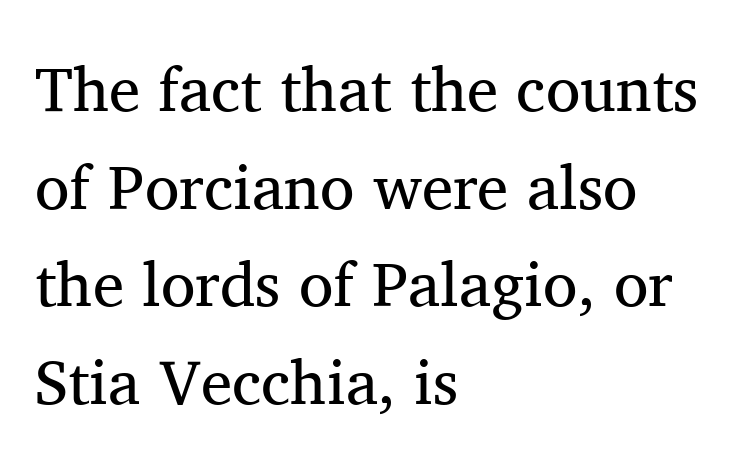
A bare baseline throughout the passage. Successive baselines arrive at the customary interval. Heft: none added — not bold. Looks like regular typesetting: each glyph gets only the width it needs. The rag falls on the right side of this text block. Spacing between characters is what you'd get straight out of the box.
